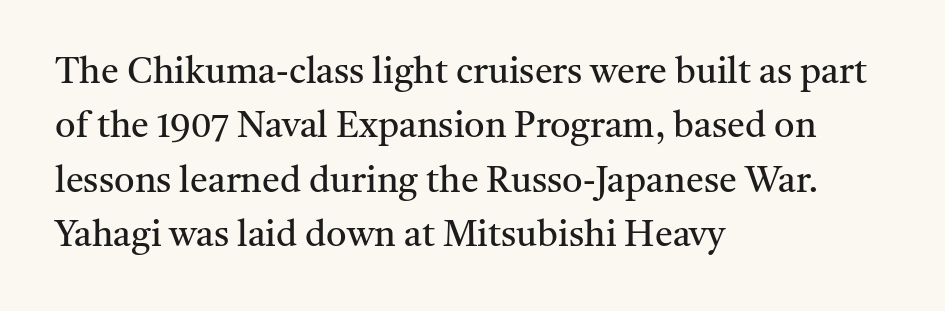
If you measured baseline to baseline, you'd find a middling distance. To sum up the face: it has serifs. Here the designer chose a conventional face with non-uniform glyph widths. Tracking here is standard; glyphs follow each other at the usual distance. Posture: upright roman. Vertical stems look standard width or narrower in stroke.
